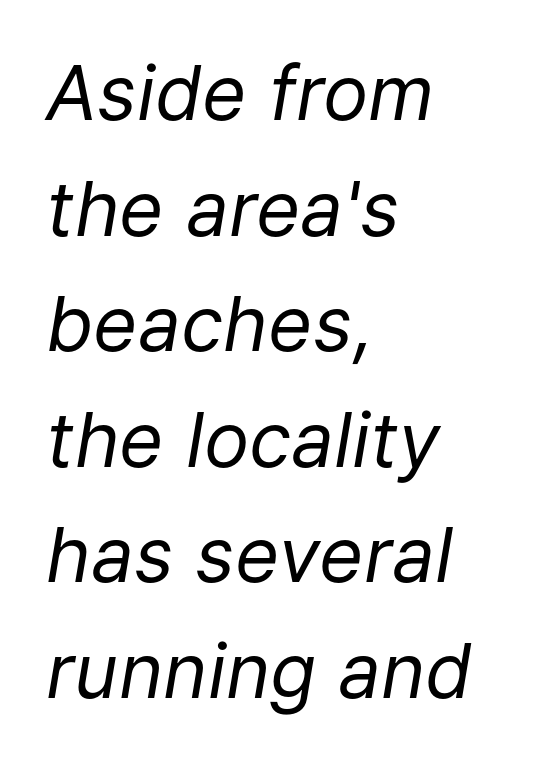
{"italic": "yes", "lean": "right", "slant_degrees": 9, "bold": "no", "weight": "regular", "width": "normal", "stroke_contrast": "low", "x_height": "medium", "monospaced": "no", "underline": "no", "align": "left", "line_spacing": "normal", "line_spacing_ratio": 1.52, "letter_spacing": "normal", "letter_spacing_em": 0.0, "glyph_px": 76}
